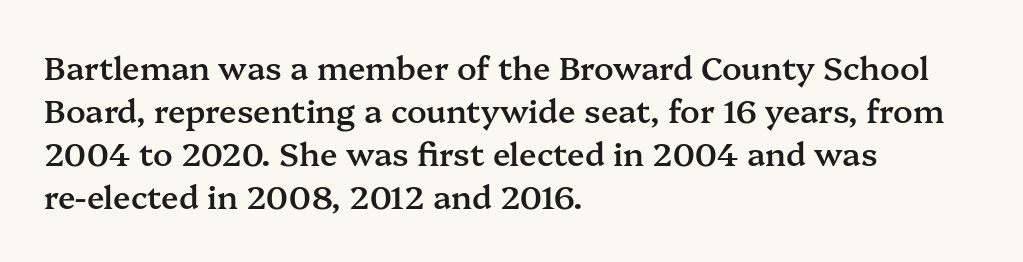
Underline: absent. Observe the ordinary spacing: letters are neighbours, not strangers. A normal amount of white space separates one row of letters from the next. Serifs: yes, visible at the terminals of the letterforms.
